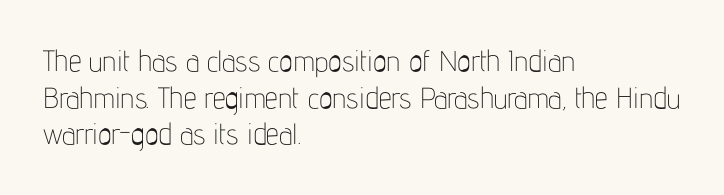
Every stem runs plumb, perpendicular to the baseline. Just letters on the line, the space beneath them empty. These lines are composed in type without serifs. Weight: regular or lighter. One-word summary of the alignment: left. Horizontal bands of white between lines are of average thickness.
